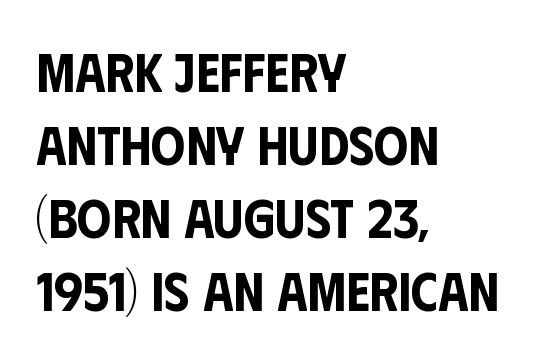
{"serif": "no", "italic": "no", "width": "condensed", "stroke_contrast": "low", "x_height": "large", "monospaced": "no", "underline": "no", "align": "left", "line_spacing": "normal", "line_spacing_ratio": 1.35, "letter_spacing": "normal", "letter_spacing_em": 0.0, "glyph_px": 54}
